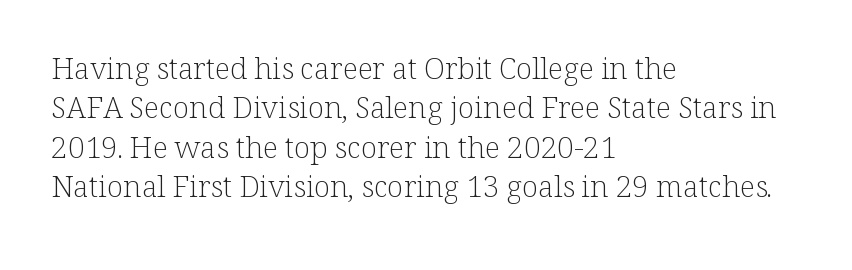
Q: Is the text bold? A: No.
Q: Is the text italic (slanted)? A: No, it is upright.
Q: Is the typeface a serif or a sans-serif typeface? A: Serif.
Q: Is the text underlined? A: No.
Q: How is the paragraph aligned? A: Left-aligned.
Q: Is the spacing between letters normal or unusually wide? A: Normal.
Q: Is the spacing between lines tight, normal or loose? A: Normal.
Q: Width (condensed, normal, or wide)? A: Normal.
Q: Stroke contrast? A: Low.
Q: x-height? A: Medium.
Q: Monospaced? A: No.
